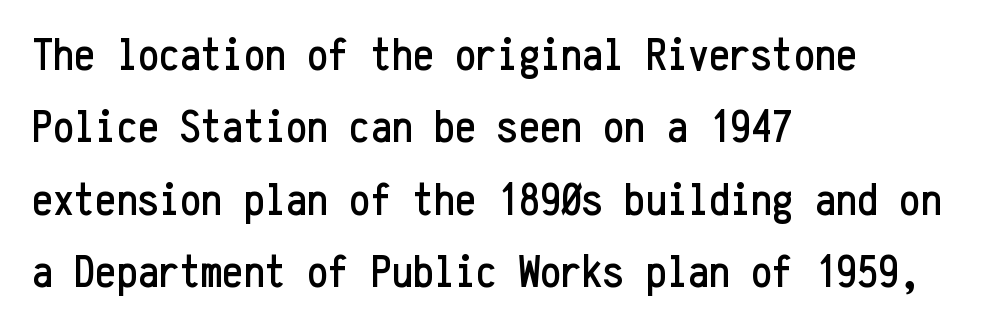
{"serif": "no", "italic": "no", "width": "condensed", "stroke_contrast": "low", "x_height": "medium", "monospaced": "yes", "underline": "no", "align": "left", "line_spacing": "normal", "line_spacing_ratio": 1.54, "letter_spacing": "normal", "letter_spacing_em": 0.0, "glyph_px": 47}
